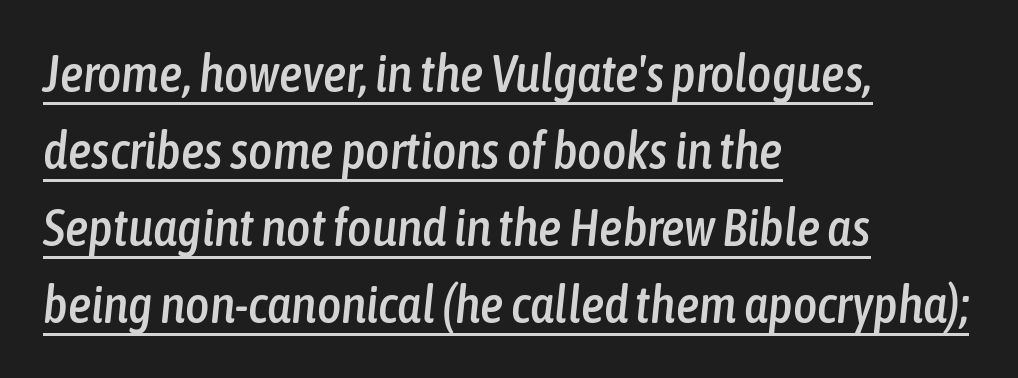
The image shows 52 px condensed type, italic (leaning right); set left-aligned, normal line spacing (1.48x), normal letter spacing, underlined; low stroke contrast and a medium x-height.
